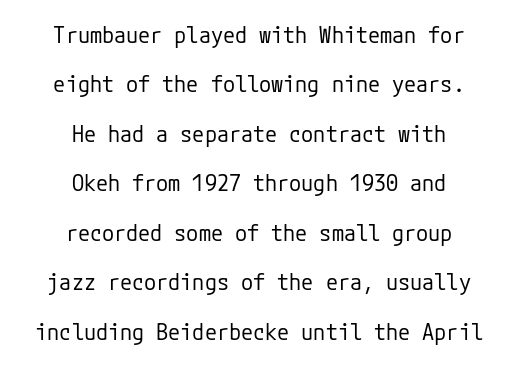
The image shows 22 px text type, upright; set centered, loose line spacing (2.25x), normal letter spacing, not underlined.
